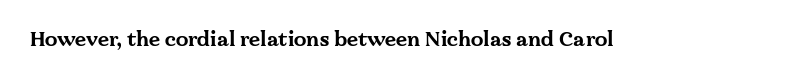
The rendering keeps characters at their native spacing. Underlining? Definitely not there. Nope, not italic — everything's standing straight. Set as a true bold cut, around the 700 mark.
